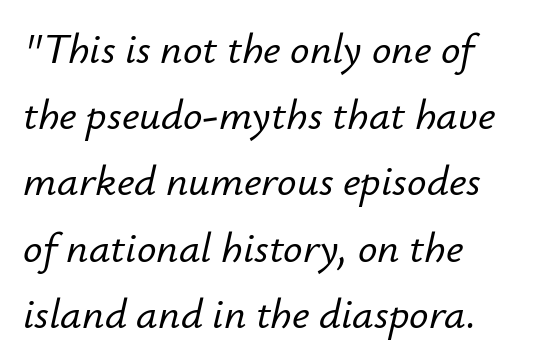
Honestly, the letter spacing is just normal — you wouldn't notice it. The whole block is typeset with a tilt. These lines are rendered in a variable-pitch font. A student would call this left alignment; a typographer would say flush left, rag right.
